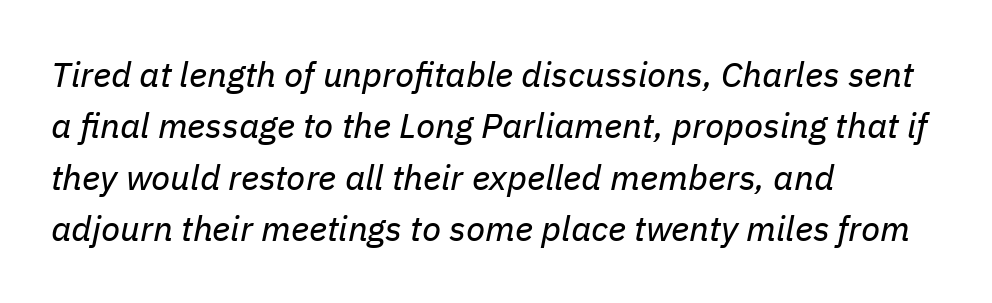
{"italic": "yes", "lean": "right", "slant_degrees": 11, "bold": "no", "weight": "regular", "width": "normal", "stroke_contrast": "low", "x_height": "medium", "monospaced": "no", "underline": "no", "align": "left", "line_spacing": "normal", "line_spacing_ratio": 1.47, "letter_spacing": "normal", "letter_spacing_em": 0.0, "glyph_px": 35}
